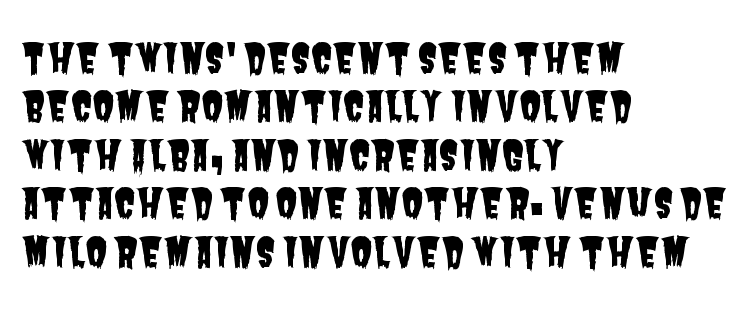
The image shows 40 px condensed sans-serif type; set left-aligned, line spacing 1.21x, normal letter spacing, not underlined; low stroke contrast and a large x-height.
